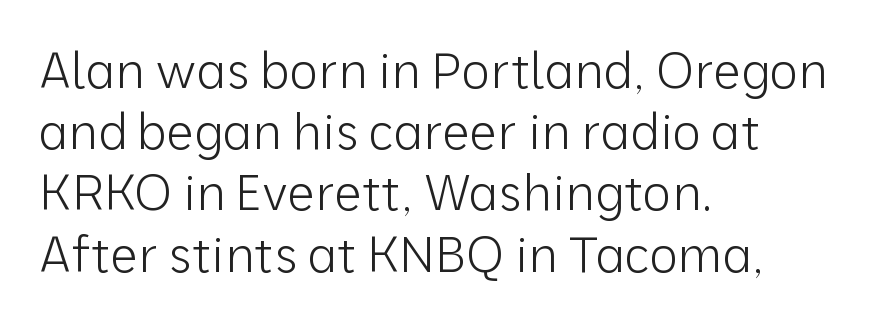
{"serif": "no", "italic": "no", "bold": "no", "weight": "light", "width": "normal", "stroke_contrast": "low", "x_height": "medium", "monospaced": "no", "underline": "no", "align": "left", "line_spacing": "normal", "line_spacing_ratio": 1.25, "letter_spacing": "normal", "letter_spacing_em": 0.0, "glyph_px": 49}
